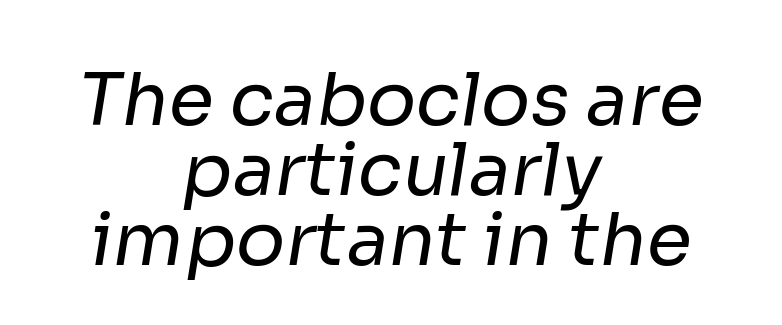
Q: Is the text bold? A: No.
Q: Is the typeface a serif or a sans-serif typeface? A: Sans-serif.
Q: Is the text underlined? A: No.
Q: How is the paragraph aligned? A: Centered.
Q: Is the spacing between letters normal or unusually wide? A: Normal.
Q: Is the spacing between lines tight, normal or loose? A: Tight.
Q: Width (condensed, normal, or wide)? A: Normal.
Q: Stroke contrast? A: Low.
Q: x-height? A: Medium.
Q: Monospaced? A: No.
